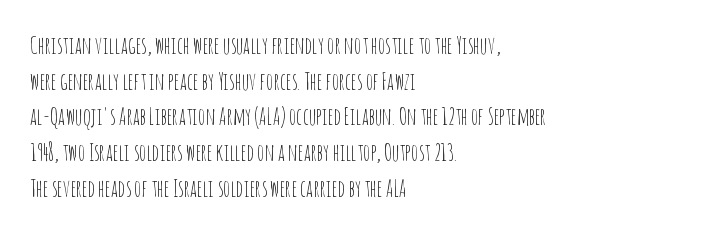
The image shows 23 px text type, upright; set left-aligned, normal line spacing (1.55x), normal letter spacing, not underlined.
